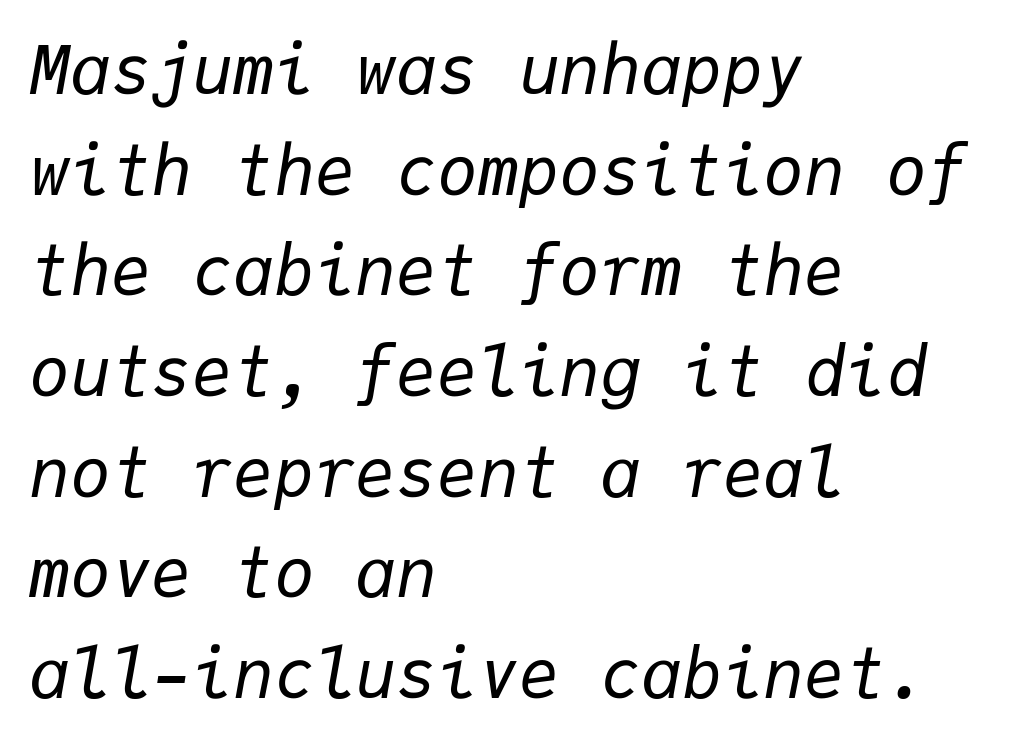
Q: Is the text bold? A: No.
Q: Is the text italic (slanted)? A: Yes, it leans right by about 9 degrees.
Q: Is the text underlined? A: No.
Q: How is the paragraph aligned? A: Left-aligned.
Q: Is the spacing between letters normal or unusually wide? A: Normal.
Q: Is the spacing between lines tight, normal or loose? A: Normal.
Q: Width (condensed, normal, or wide)? A: Normal.
Q: Stroke contrast? A: Low.
Q: x-height? A: Medium.
Q: Monospaced? A: Yes.
